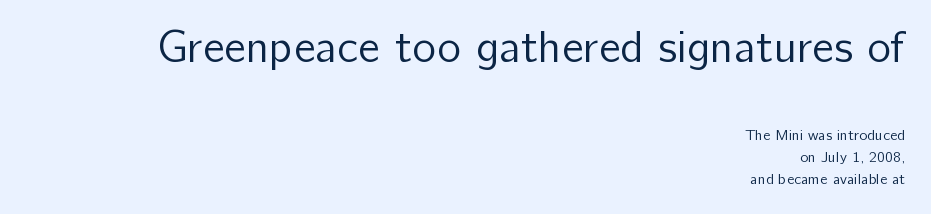
Any mark beneath the type? The region is blank. Nothing unusual about the tracking: characters are spaced as the font intends. Serifs: no, the terminals of the letterforms are clean. You could not count columns in this text — the font is proportionally spaced.
